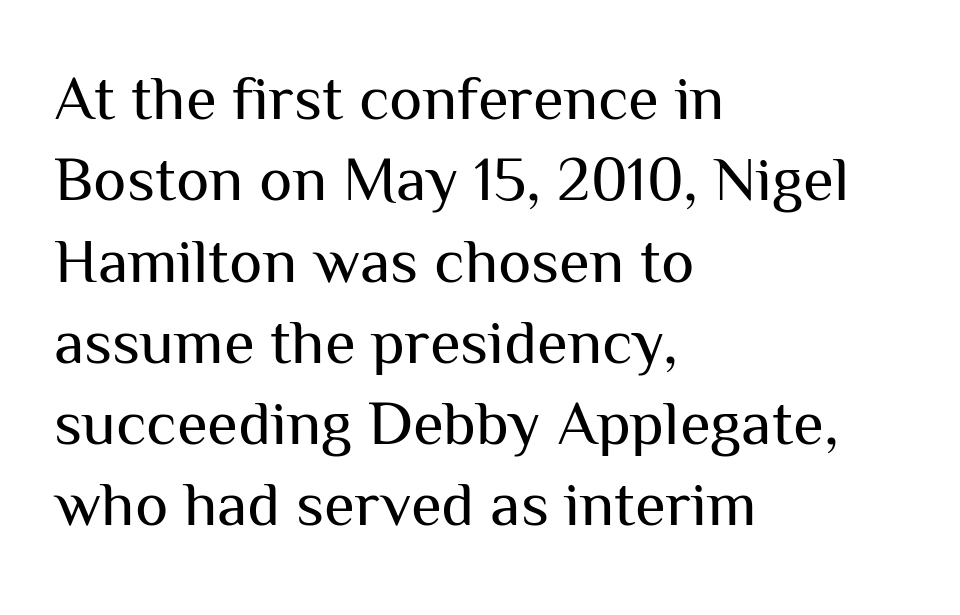
Characters follow at the spacing the type designer built in. Posture: vertical. Leading matches the norm, producing a regular column. Beneath every word, the page is bare.
